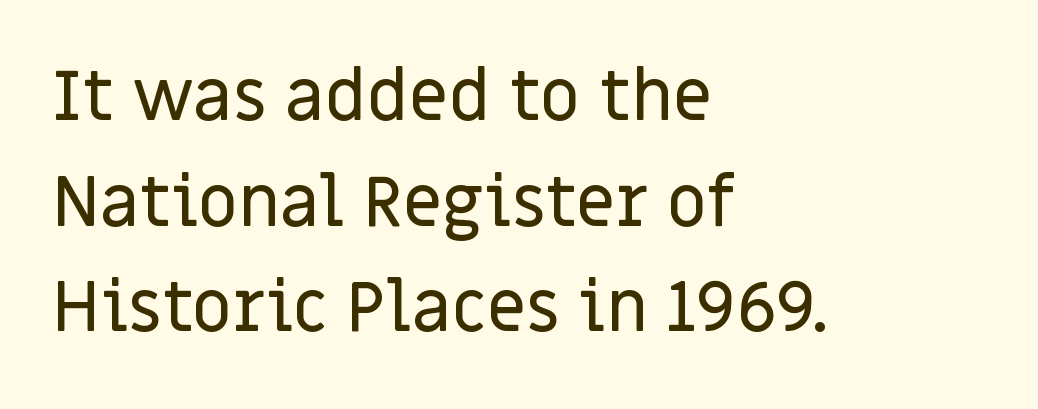
The image shows 70 px sans-serif type, upright; set left-aligned, normal line spacing (1.51x), normal letter spacing, not underlined; low stroke contrast and a large x-height.
